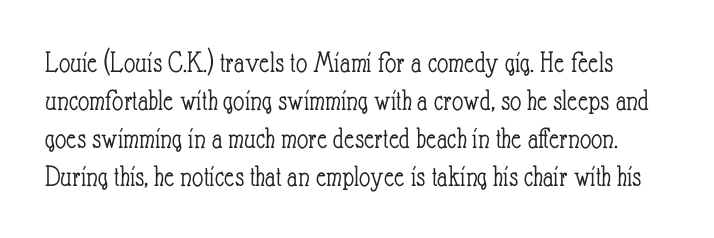
{"italic": "no", "bold": "no", "weight": "light", "width": "condensed", "stroke_contrast": "low", "x_height": "small", "monospaced": "no", "underline": "no", "line_spacing_ratio": 1.23, "letter_spacing": "normal", "letter_spacing_em": 0.0, "glyph_px": 31}
